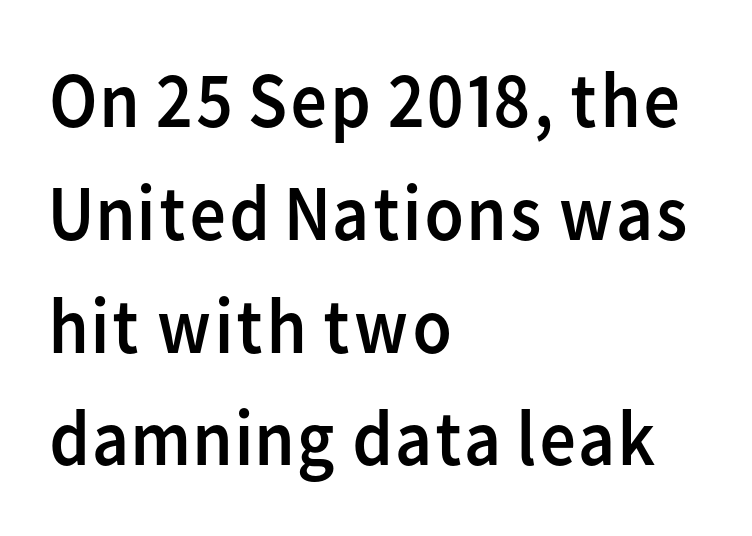
The specimen omits any rule beneath the text block's lines. The lettering stays uniformly vertical, giving the passage a roman look. Think of a printed novel: that variable character pitch is what you see here. Between one letter and the next there's only the usual sliver of space. Each letter's strokes conclude bluntly, with no projecting serifs.
